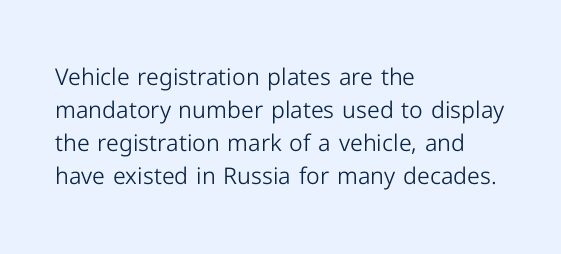
Q: Is the text bold? A: No.
Q: Is the text italic (slanted)? A: No, it is upright.
Q: Is the text underlined? A: No.
Q: How is the paragraph aligned? A: Left-aligned.
Q: Is the spacing between letters normal or unusually wide? A: Normal.
Q: Is the spacing between lines tight, normal or loose? A: Normal.
